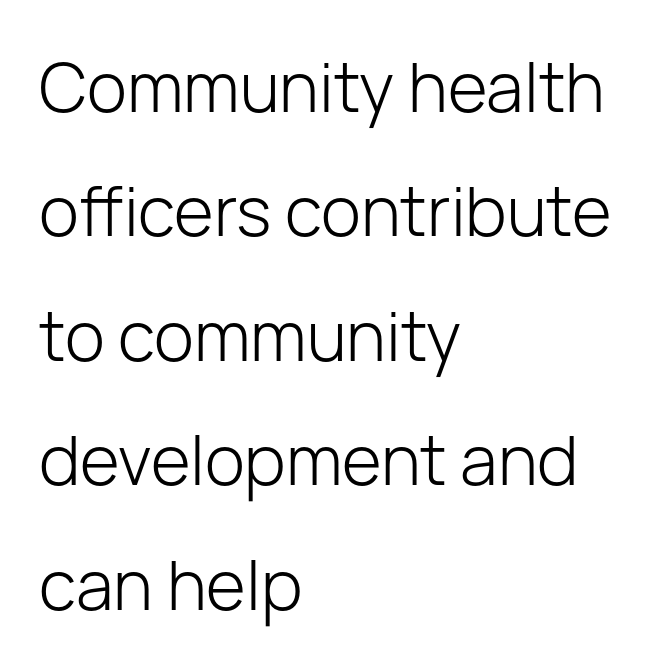
Q: Is the text bold? A: No.
Q: Is the text italic (slanted)? A: No, it is upright.
Q: Is the typeface a serif or a sans-serif typeface? A: Sans-serif.
Q: Is the text underlined? A: No.
Q: How is the paragraph aligned? A: Left-aligned.
Q: Is the spacing between letters normal or unusually wide? A: Normal.
Q: Width (condensed, normal, or wide)? A: Normal.
Q: Stroke contrast? A: Low.
Q: x-height? A: Medium.
Q: Monospaced? A: No.
